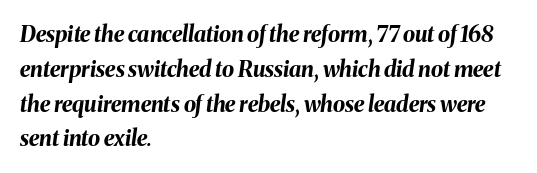
Q: Is the text bold? A: Yes.
Q: Is the text italic (slanted)? A: Yes, it leans right by about 8 degrees.
Q: Is the text underlined? A: No.
Q: How is the paragraph aligned? A: Left-aligned.
Q: Is the spacing between letters normal or unusually wide? A: Normal.
Q: Is the spacing between lines tight, normal or loose? A: Normal.
